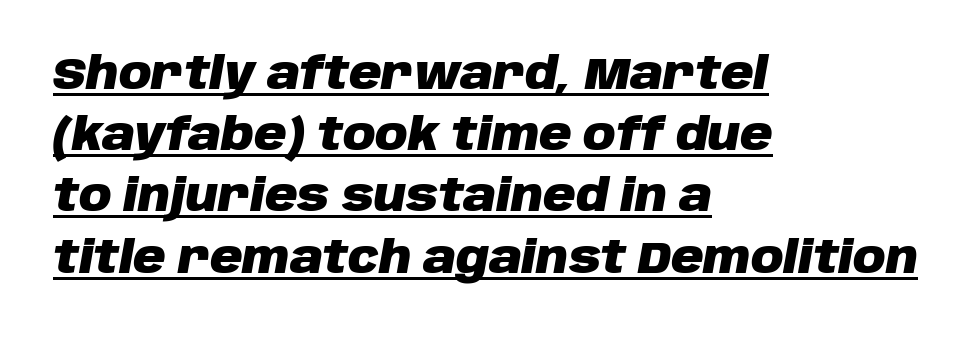
{"italic": "yes", "lean": "right", "slant_degrees": 10, "bold": "yes", "weight": "heavy", "width": "normal", "stroke_contrast": "low", "x_height": "large", "monospaced": "no", "underline": "yes", "align": "left", "line_spacing": "normal", "line_spacing_ratio": 1.36, "letter_spacing": "normal", "letter_spacing_em": 0.0, "glyph_px": 45}
